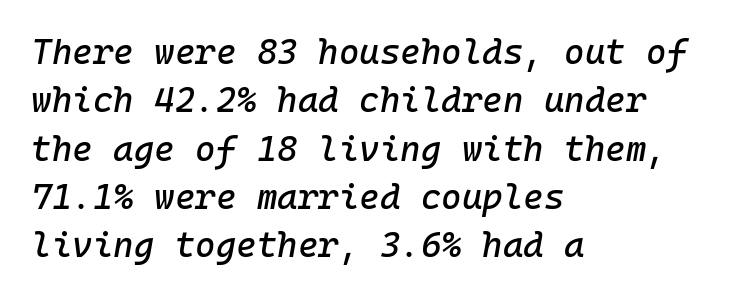
Q: Is the text italic (slanted)? A: Yes, it leans right by about 10 degrees.
Q: Is the text underlined? A: No.
Q: How is the paragraph aligned? A: Left-aligned.
Q: Is the spacing between letters normal or unusually wide? A: Normal.
Q: Is the spacing between lines tight, normal or loose? A: Normal.
Q: Width (condensed, normal, or wide)? A: Normal.
Q: Stroke contrast? A: Low.
Q: x-height? A: Medium.
Q: Monospaced? A: Yes.
